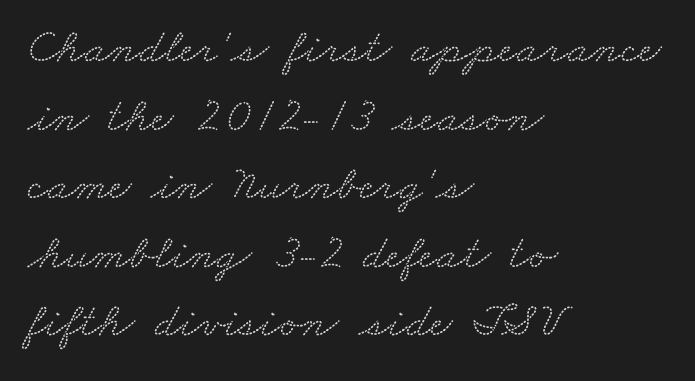
The space directly below the letters is spotless. Do the characters align in a grid? No, the font is proportional. The compositor pushed each line to the left boundary. Default kerning and tracking; the words read as compact shapes. Vertical spacing — default. Small tapered or slab feet sit at the stroke ends, so this counts as serif.
